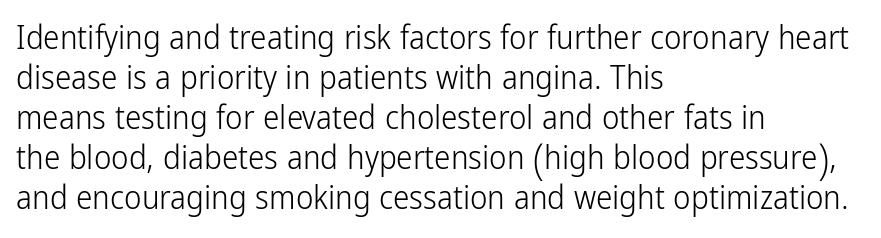
The image shows 33 px light, condensed sans-serif type, upright; set left-aligned, line spacing 1.21x, normal letter spacing, not underlined; low stroke contrast and a medium x-height.
